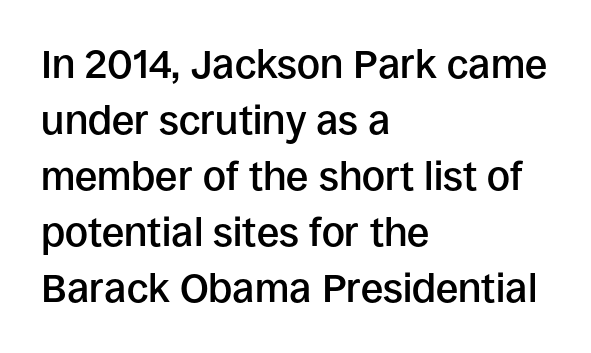
Q: Is the text bold? A: Semi-bold.
Q: Is the text italic (slanted)? A: No, it is upright.
Q: Is the typeface a serif or a sans-serif typeface? A: Sans-serif.
Q: Is the text underlined? A: No.
Q: How is the paragraph aligned? A: Left-aligned.
Q: Is the spacing between letters normal or unusually wide? A: Normal.
Q: Is the spacing between lines tight, normal or loose? A: Normal.
Q: Width (condensed, normal, or wide)? A: Normal.
Q: Stroke contrast? A: Low.
Q: x-height? A: Large.
Q: Monospaced? A: No.
